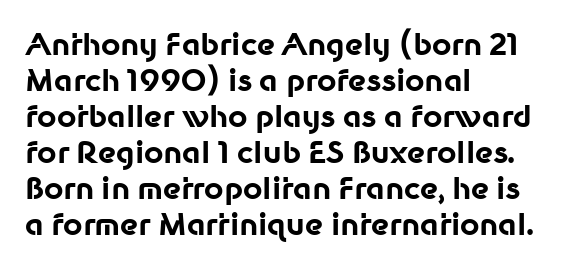
{"serif": "no", "italic": "no", "bold": "yes", "weight": "bold", "width": "normal", "stroke_contrast": "low", "x_height": "medium", "monospaced": "no", "underline": "no", "align": "left", "line_spacing_ratio": 1.2, "letter_spacing": "normal", "letter_spacing_em": 0.0, "glyph_px": 30}
